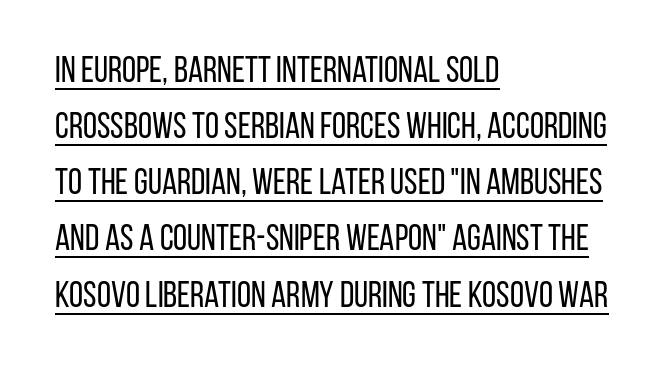
Q: Is the text bold? A: No.
Q: Is the text italic (slanted)? A: No, it is upright.
Q: Is the typeface a serif or a sans-serif typeface? A: Sans-serif.
Q: Is the text underlined? A: Yes.
Q: How is the paragraph aligned? A: Left-aligned.
Q: Is the spacing between letters normal or unusually wide? A: Normal.
Q: Is the spacing between lines tight, normal or loose? A: Normal.
Q: Width (condensed, normal, or wide)? A: Condensed.
Q: Stroke contrast? A: Low.
Q: x-height? A: Large.
Q: Monospaced? A: No.
